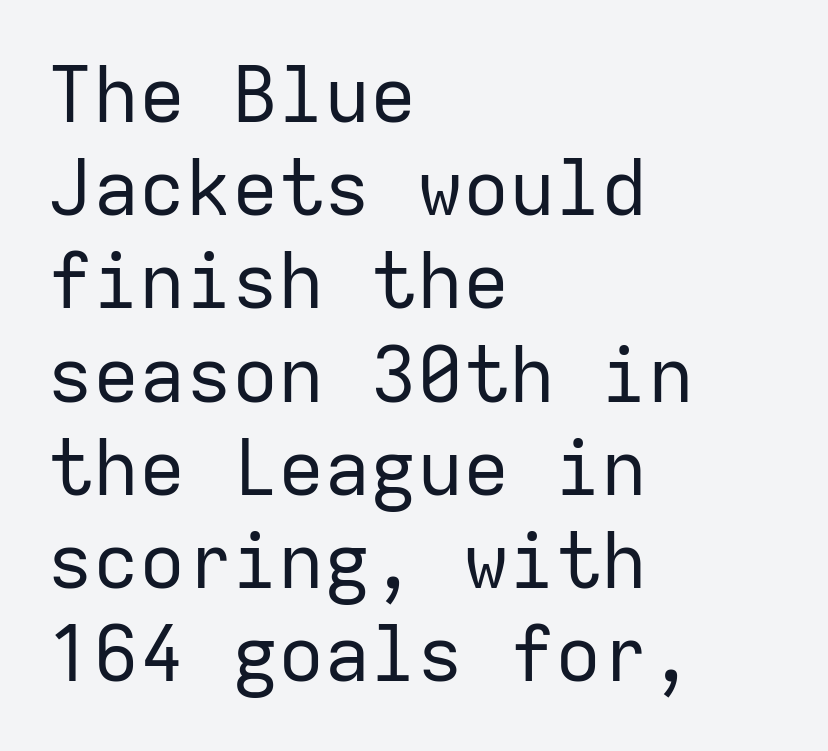
{"serif": "no", "italic": "no", "bold": "no", "weight": "regular", "width": "normal", "stroke_contrast": "low", "x_height": "medium", "monospaced": "yes", "underline": "no", "align": "left", "line_spacing_ratio": 1.21, "letter_spacing": "normal", "letter_spacing_em": 0.0, "glyph_px": 77}
